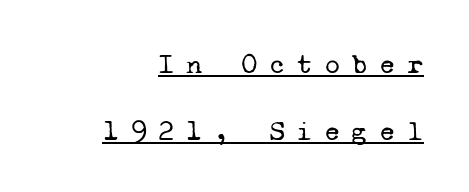
The image shows 28 px regular-weight serif type, monospaced; set right-aligned, loose line spacing (2.38x), unusually wide letter spacing (+0.4 em), underlined; low stroke contrast and a medium x-height.
